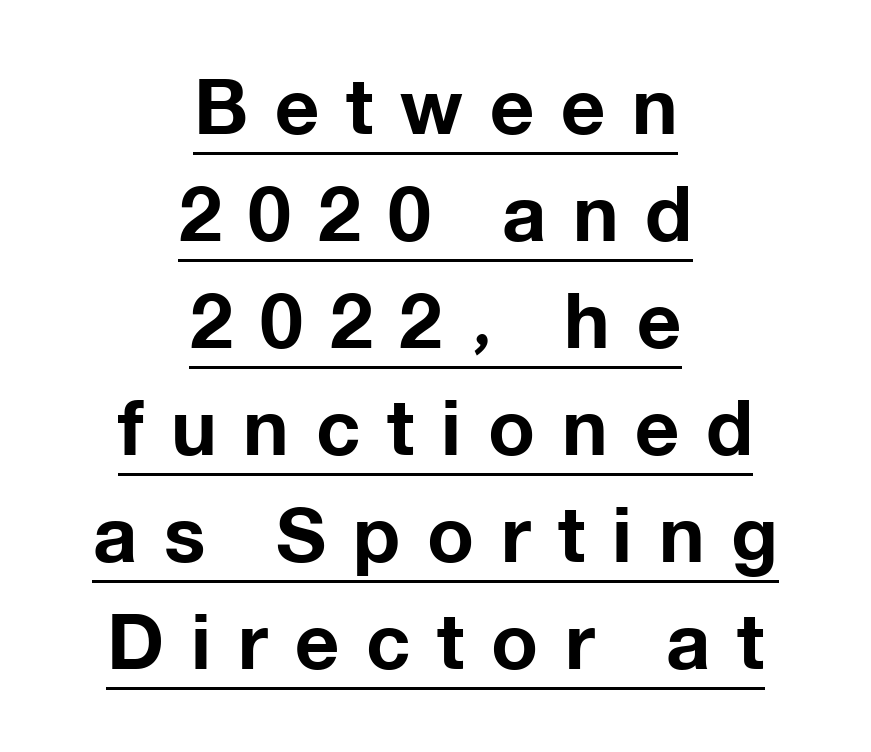
Q: Is the text bold? A: Yes.
Q: Is the text italic (slanted)? A: No, it is upright.
Q: Is the typeface a serif or a sans-serif typeface? A: Sans-serif.
Q: Is the text underlined? A: Yes.
Q: How is the paragraph aligned? A: Centered.
Q: Is the spacing between letters normal or unusually wide? A: Unusually wide.
Q: Is the spacing between lines tight, normal or loose? A: Normal.
Q: Width (condensed, normal, or wide)? A: Normal.
Q: Stroke contrast? A: Low.
Q: x-height? A: Medium.
Q: Monospaced? A: No.
